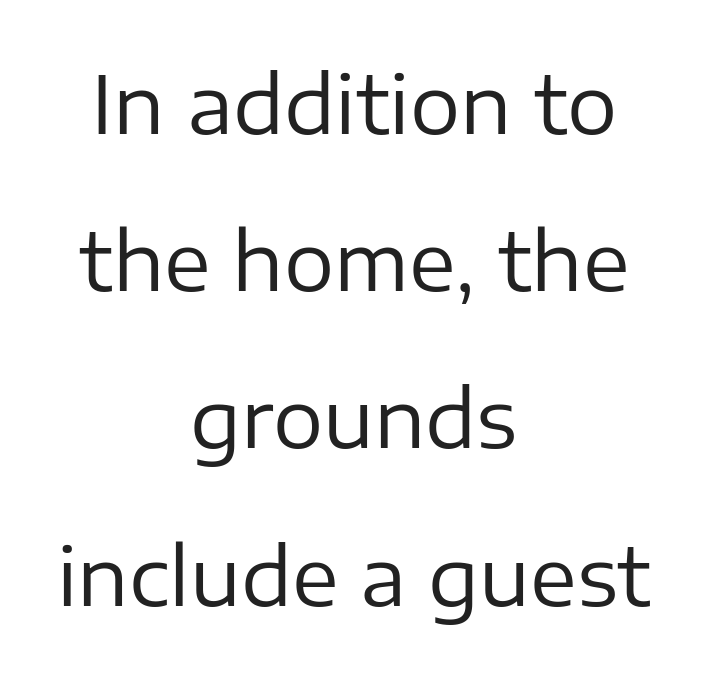
{"serif": "no", "italic": "no", "bold": "no", "weight": "regular", "width": "normal", "stroke_contrast": "low", "x_height": "medium", "monospaced": "no", "underline": "no", "align": "center", "line_spacing": "loose", "line_spacing_ratio": 1.99, "letter_spacing": "normal", "letter_spacing_em": 0.0, "glyph_px": 79}
